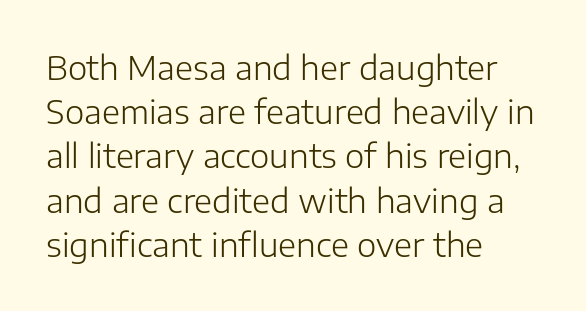
Q: Is the text bold? A: No.
Q: Is the text italic (slanted)? A: No, it is upright.
Q: Is the typeface a serif or a sans-serif typeface? A: Sans-serif.
Q: Is the text underlined? A: No.
Q: How is the paragraph aligned? A: Left-aligned.
Q: Is the spacing between letters normal or unusually wide? A: Normal.
Q: Is the spacing between lines tight, normal or loose? A: Normal.
Q: Width (condensed, normal, or wide)? A: Normal.
Q: Stroke contrast? A: Low.
Q: x-height? A: Medium.
Q: Monospaced? A: No.
